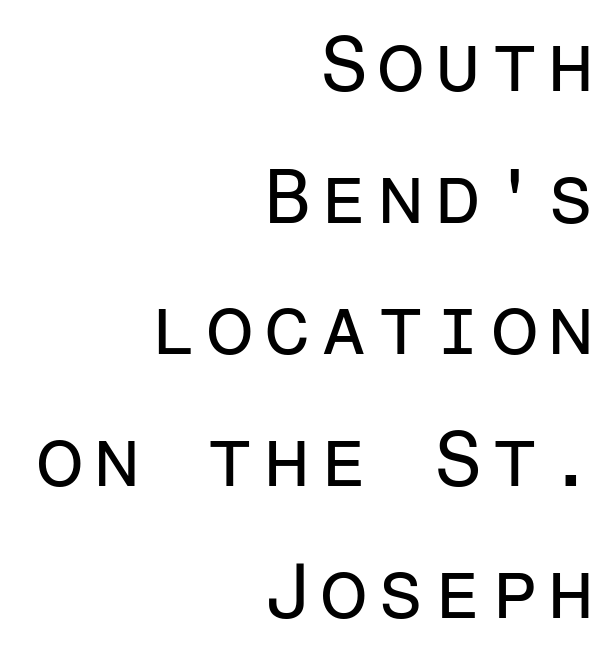
Q: Is the text bold? A: No.
Q: Is the text italic (slanted)? A: No, it is upright.
Q: Is the typeface a serif or a sans-serif typeface? A: Sans-serif.
Q: Is the text underlined? A: No.
Q: How is the paragraph aligned? A: Right-aligned.
Q: Width (condensed, normal, or wide)? A: Normal.
Q: Stroke contrast? A: Low.
Q: x-height? A: Medium.
Q: Monospaced? A: Yes.
